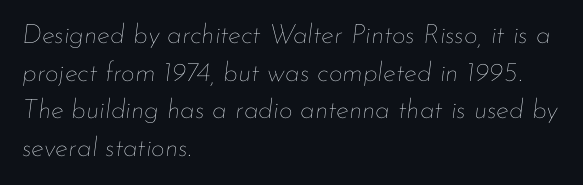
The image shows 27 px text type, italic (leaning right); set left-aligned, normal line spacing (1.39x), normal letter spacing, not underlined.
